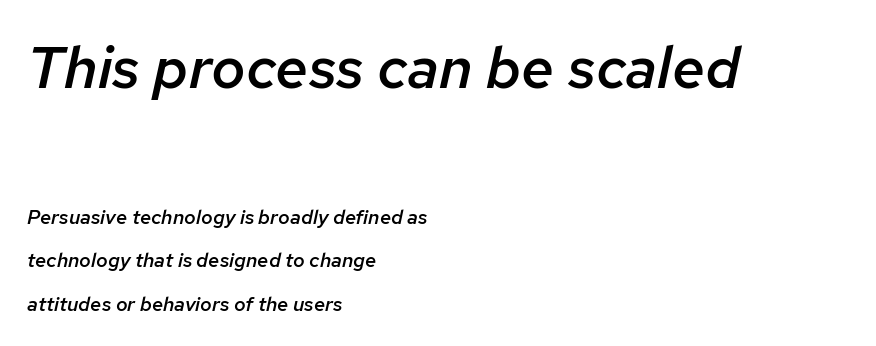
Q: Is the text bold? A: Semi-bold.
Q: Is the text italic (slanted)? A: Yes, it leans right by about 12 degrees.
Q: Is the text underlined? A: No.
Q: How is the paragraph aligned? A: Left-aligned.
Q: Is the spacing between letters normal or unusually wide? A: Normal.
Q: Is the spacing between lines tight, normal or loose? A: Loose.
Q: Which block of text is set in a larger size, the first (top) or the second (bottom)? A: The first (top) one.
Q: Width (condensed, normal, or wide)? A: Normal.
Q: Stroke contrast? A: Low.
Q: x-height? A: Medium.
Q: Monospaced? A: No.
